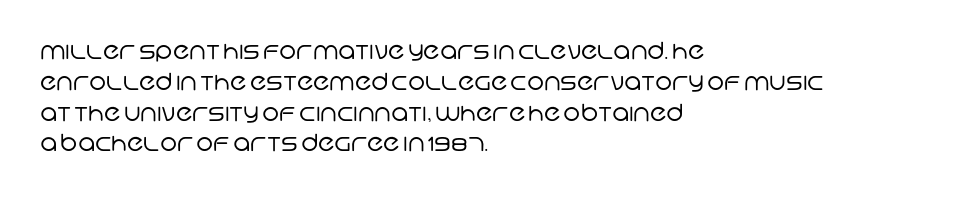
Q: Is the text bold? A: No.
Q: Is the text underlined? A: No.
Q: How is the paragraph aligned? A: Left-aligned.
Q: Is the spacing between letters normal or unusually wide? A: Normal.
Q: Is the spacing between lines tight, normal or loose? A: Normal.
